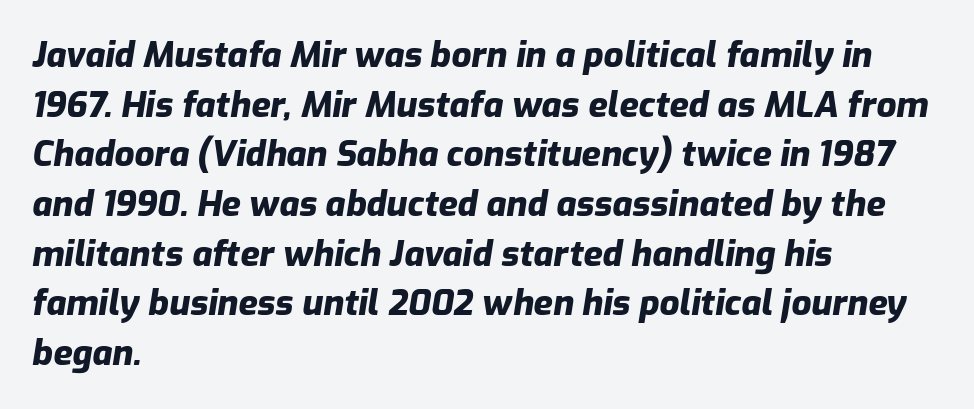
Q: Is the text bold? A: Yes.
Q: Is the text italic (slanted)? A: Yes, it leans right by about 9 degrees.
Q: Is the text underlined? A: No.
Q: How is the paragraph aligned? A: Left-aligned.
Q: Is the spacing between letters normal or unusually wide? A: Normal.
Q: Is the spacing between lines tight, normal or loose? A: Normal.
Q: Width (condensed, normal, or wide)? A: Normal.
Q: Stroke contrast? A: Low.
Q: x-height? A: Medium.
Q: Monospaced? A: No.
